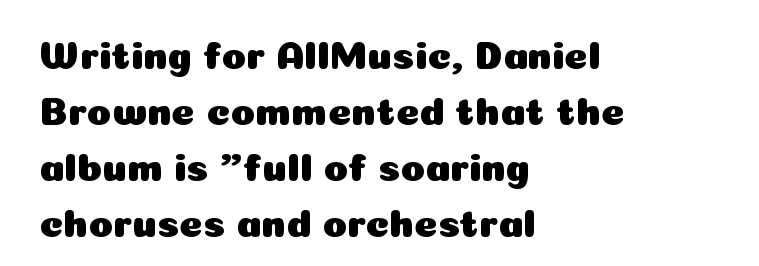
Q: Is the text italic (slanted)? A: No, it is upright.
Q: Is the typeface a serif or a sans-serif typeface? A: Sans-serif.
Q: Is the text underlined? A: No.
Q: How is the paragraph aligned? A: Left-aligned.
Q: Is the spacing between letters normal or unusually wide? A: Normal.
Q: Is the spacing between lines tight, normal or loose? A: Normal.
Q: Width (condensed, normal, or wide)? A: Normal.
Q: Stroke contrast? A: Low.
Q: x-height? A: Medium.
Q: Monospaced? A: No.
